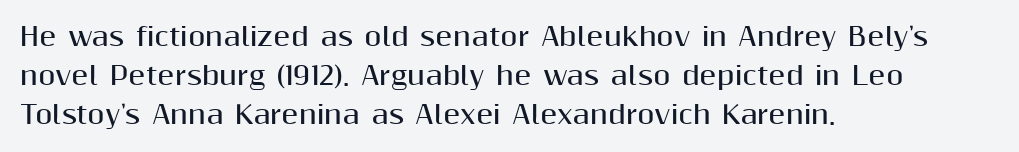
Q: Is the text bold? A: Yes.
Q: Is the text italic (slanted)? A: No, it is upright.
Q: Is the text underlined? A: No.
Q: How is the paragraph aligned? A: Left-aligned.
Q: Is the spacing between letters normal or unusually wide? A: Normal.
Q: Is the spacing between lines tight, normal or loose? A: Normal.
